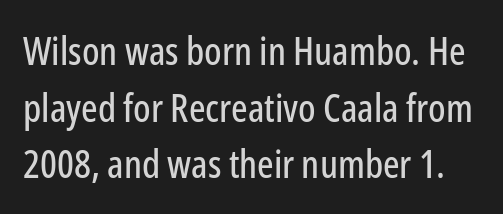
Q: Is the text italic (slanted)? A: No, it is upright.
Q: Is the typeface a serif or a sans-serif typeface? A: Sans-serif.
Q: Is the text underlined? A: No.
Q: Is the spacing between letters normal or unusually wide? A: Normal.
Q: Is the spacing between lines tight, normal or loose? A: Normal.
Q: Width (condensed, normal, or wide)? A: Condensed.
Q: Stroke contrast? A: Low.
Q: x-height? A: Medium.
Q: Monospaced? A: No.
